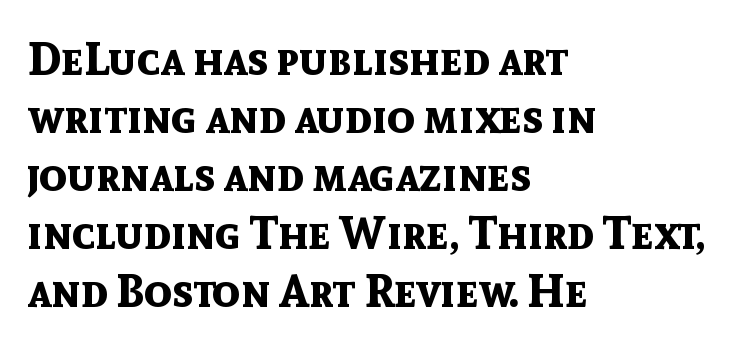
{"serif": "no", "italic": "no", "bold": "yes", "weight": "bold", "width": "normal", "x_height": "medium", "monospaced": "no", "underline": "no", "align": "left", "line_spacing": "normal", "line_spacing_ratio": 1.26, "letter_spacing": "normal", "letter_spacing_em": 0.0, "glyph_px": 46}
